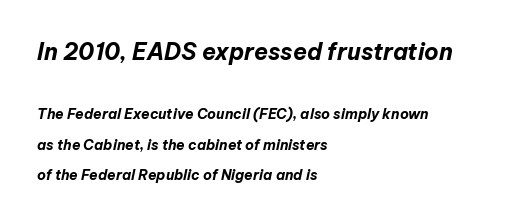
The image shows 23 px bold type, italic (leaning right); set left-aligned, loose line spacing (2.17x), normal letter spacing, not underlined; the first (top) block is 1.64x larger.
